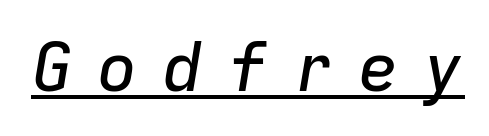
The image shows 68 px text type, italic (leaning right), monospaced; set unusually wide letter spacing (+0.36 em), underlined; low stroke contrast and a medium x-height.
